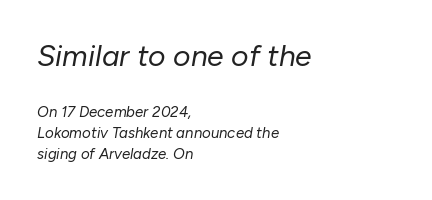
{"italic": "yes", "lean": "right", "slant_degrees": 10, "bold": "no", "weight": "regular", "width": "normal", "stroke_contrast": "low", "x_height": "medium", "monospaced": "no", "underline": "no", "align": "left", "line_spacing": "normal", "line_spacing_ratio": 1.38, "letter_spacing": "normal", "letter_spacing_em": 0.0, "larger_block": "first", "size_ratio": 2.0, "glyph_px": 30}
